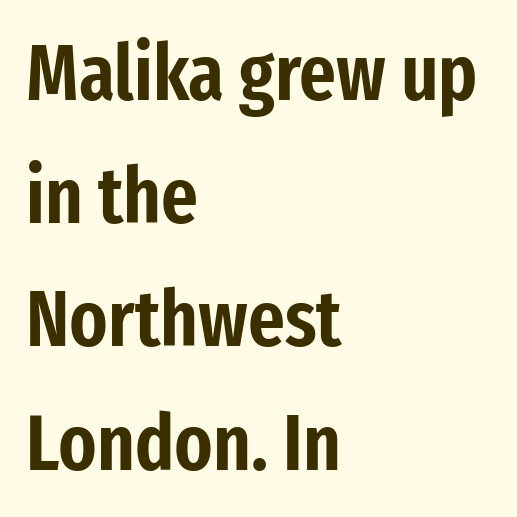
The image shows 79 px condensed sans-serif type, upright; set left-aligned, normal line spacing (1.56x), normal letter spacing, not underlined; low stroke contrast and a medium x-height.
